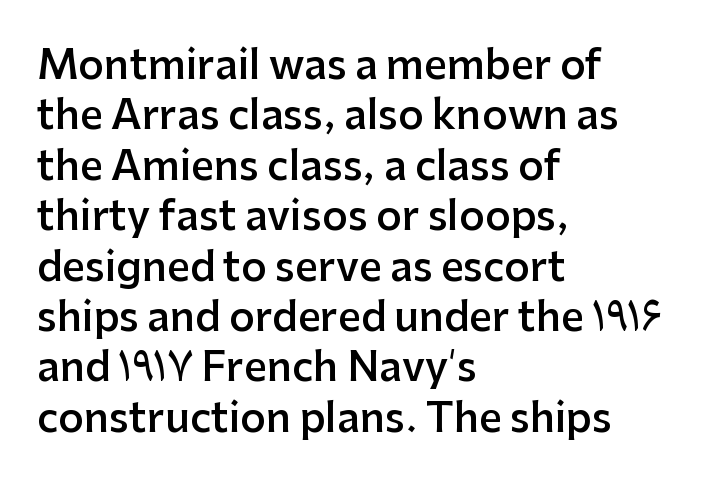
Q: Is the text bold? A: Semi-bold.
Q: Is the text italic (slanted)? A: No, it is upright.
Q: Is the typeface a serif or a sans-serif typeface? A: Sans-serif.
Q: Is the text underlined? A: No.
Q: How is the paragraph aligned? A: Left-aligned.
Q: Is the spacing between letters normal or unusually wide? A: Normal.
Q: Is the spacing between lines tight, normal or loose? A: Normal.
Q: Width (condensed, normal, or wide)? A: Normal.
Q: Stroke contrast? A: Low.
Q: x-height? A: Medium.
Q: Monospaced? A: No.
